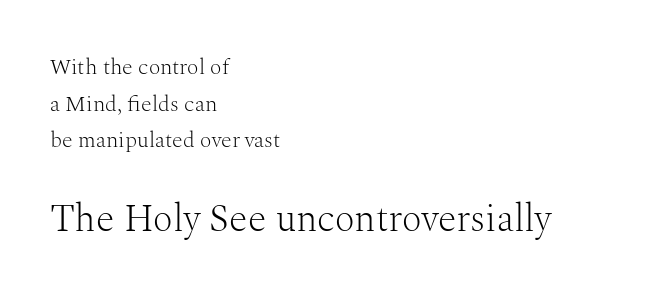
The image shows 38 px light serif type, upright; set left-aligned, normal line spacing (1.66x), normal letter spacing, not underlined; the second (bottom) block is 1.73x larger; medium stroke contrast and a medium x-height.
